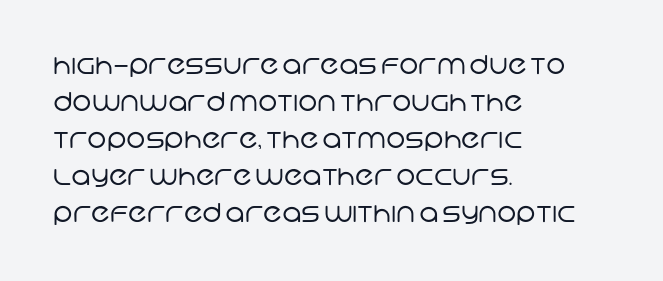
{"bold": "no", "underline": "no", "align": "left", "line_spacing": "normal", "line_spacing_ratio": 1.42, "letter_spacing": "normal", "letter_spacing_em": 0.0, "glyph_px": 26}
